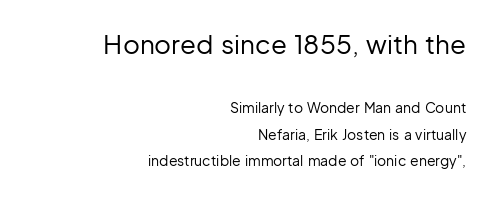
{"italic": "no", "bold": "no", "underline": "no", "align": "right", "line_spacing": "loose", "line_spacing_ratio": 1.92, "letter_spacing": "normal", "letter_spacing_em": 0.0, "larger_block": "first", "size_ratio": 1.86, "glyph_px": 26}
